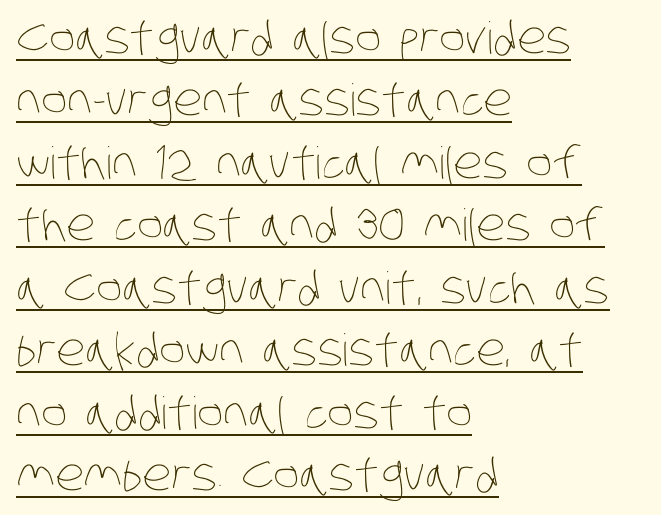
{"bold": "no", "weight": "thin", "width": "condensed", "stroke_contrast": "low", "x_height": "large", "monospaced": "no", "underline": "yes", "align": "left", "line_spacing": "normal", "line_spacing_ratio": 1.42, "letter_spacing": "normal", "letter_spacing_em": 0.0, "glyph_px": 44}
